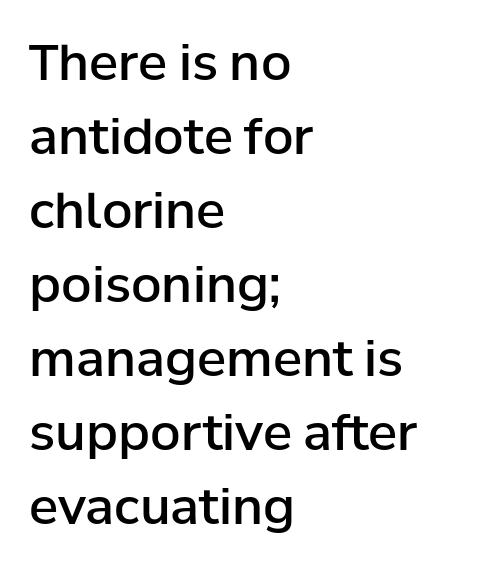
Q: Is the text bold? A: Semi-bold.
Q: Is the text italic (slanted)? A: No, it is upright.
Q: Is the typeface a serif or a sans-serif typeface? A: Sans-serif.
Q: Is the text underlined? A: No.
Q: How is the paragraph aligned? A: Left-aligned.
Q: Is the spacing between letters normal or unusually wide? A: Normal.
Q: Is the spacing between lines tight, normal or loose? A: Normal.
Q: Width (condensed, normal, or wide)? A: Normal.
Q: Stroke contrast? A: Low.
Q: x-height? A: Medium.
Q: Monospaced? A: No.
